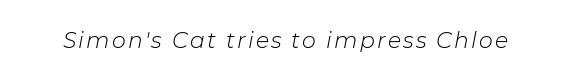
The image shows 22 px text type, italic (leaning right); set not underlined.
